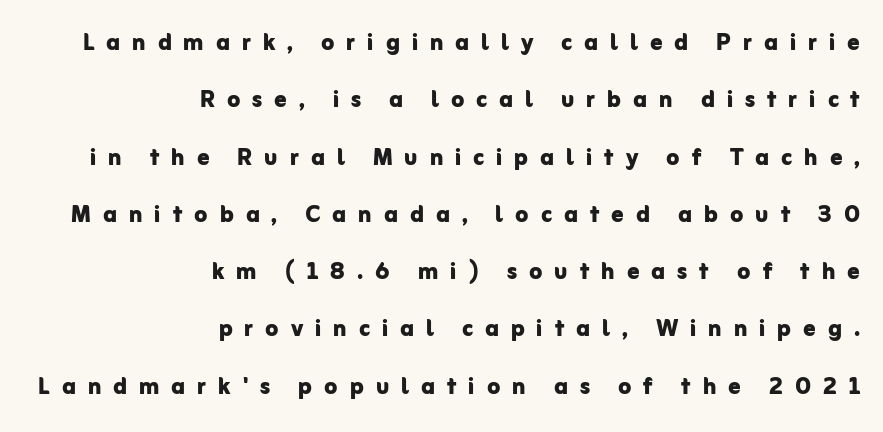
The image shows 30 px bold sans-serif type, upright; set right-aligned, loose line spacing (1.91x), unusually wide letter spacing (+0.4 em), not underlined; low stroke contrast and a medium x-height.
